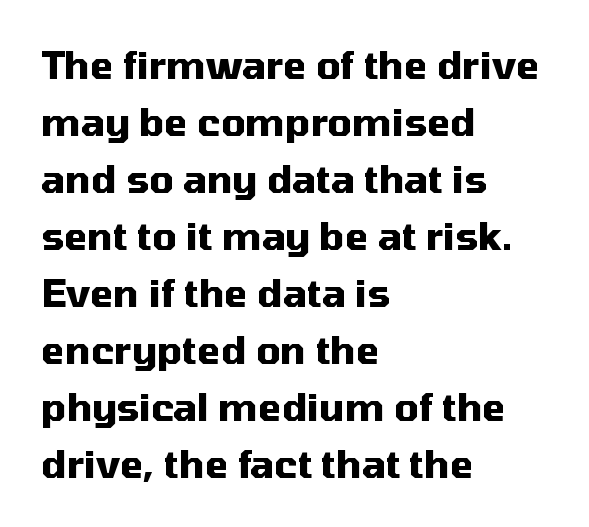
The image shows 38 px heavy sans-serif type, upright; set left-aligned, normal line spacing (1.5x), normal letter spacing, not underlined; medium stroke contrast and a medium x-height.
